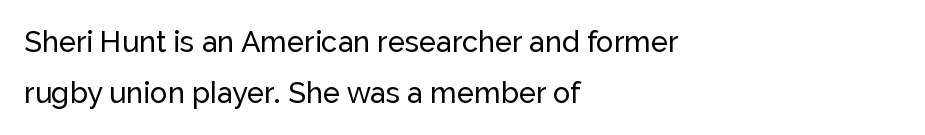
The image shows 29 px sans-serif type, upright; set left-aligned, line spacing 1.77x, normal letter spacing, not underlined; low stroke contrast and a medium x-height.
